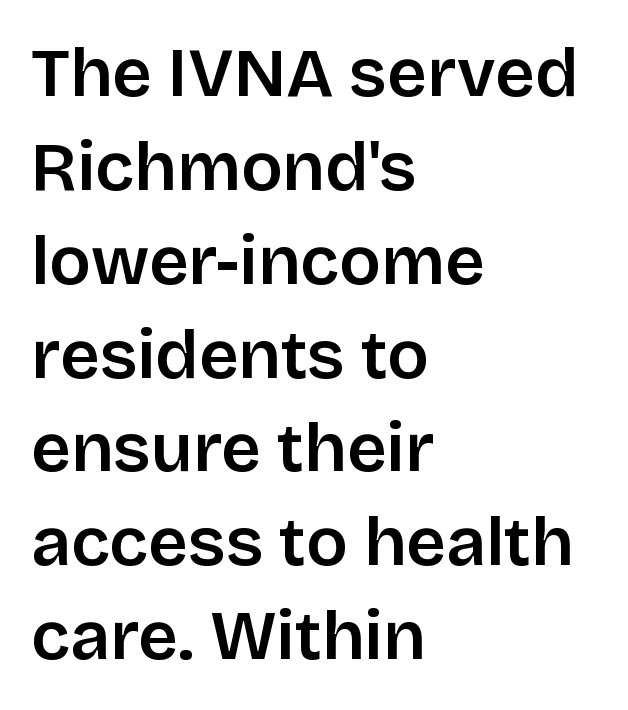
What kind of face is this? One without serifs — a sans. One glance says typical: line gaps are just what's usual. Beneath every word, the page is bare. The characters look somewhat weighty, a semibold short of true bold. Every row of glyphs begins at an identical x-position on the left.
